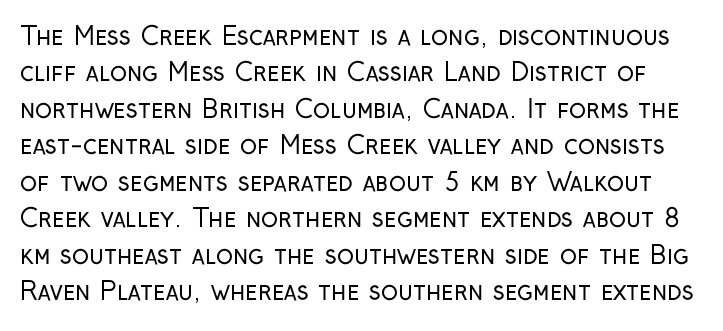
{"italic": "no", "bold": "no", "underline": "no", "line_spacing": "normal", "line_spacing_ratio": 1.46, "letter_spacing": "normal", "letter_spacing_em": 0.0, "glyph_px": 25}
